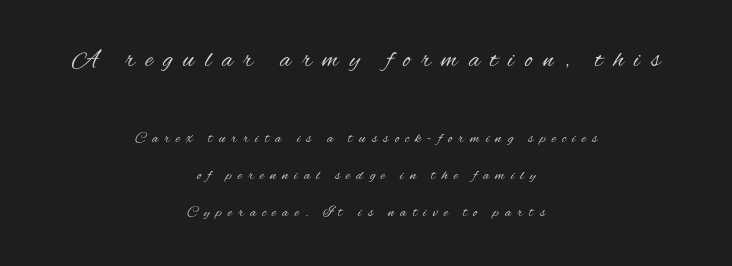
{"bold": "no", "underline": "no", "align": "center", "line_spacing": "loose", "line_spacing_ratio": 2.49, "letter_spacing": "wide", "letter_spacing_em": 0.41, "larger_block": "first", "size_ratio": 1.73, "glyph_px": 26}
